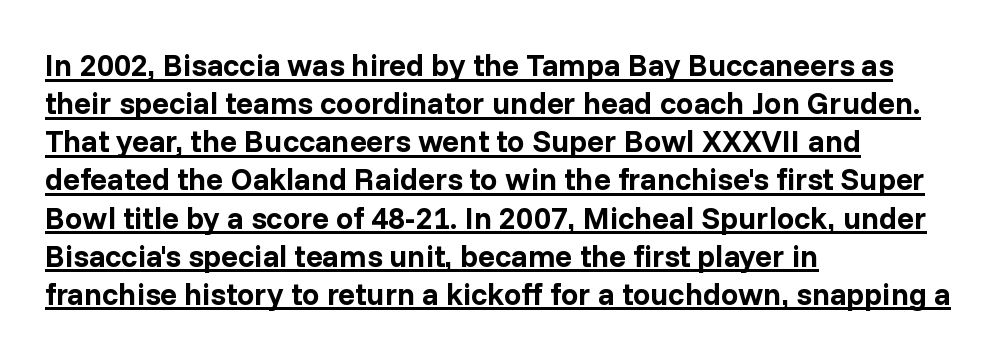
Q: Is the text bold? A: Yes.
Q: Is the text italic (slanted)? A: No, it is upright.
Q: Is the typeface a serif or a sans-serif typeface? A: Sans-serif.
Q: Is the text underlined? A: Yes.
Q: How is the paragraph aligned? A: Left-aligned.
Q: Is the spacing between letters normal or unusually wide? A: Normal.
Q: Width (condensed, normal, or wide)? A: Normal.
Q: Stroke contrast? A: Low.
Q: x-height? A: Medium.
Q: Monospaced? A: No.
